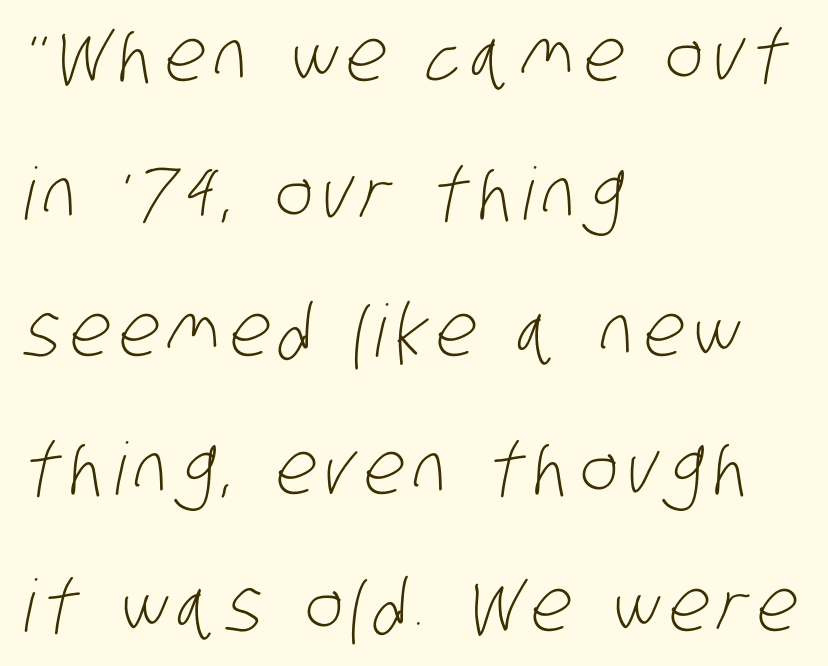
The image shows 72 px light, condensed sans-serif type; set left-aligned, loose line spacing (1.91x), not underlined; low stroke contrast and a large x-height.
